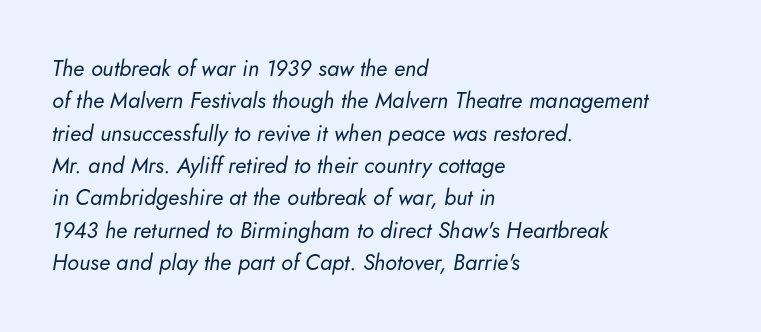
Left-aligned paragraph, ragged on the right. Spacing between characters is what you'd get straight out of the box. When letters slant like this, we call the style italic. Weight: not bold — regular or lighter. Anything drawn beneath the words? Only blank space.
